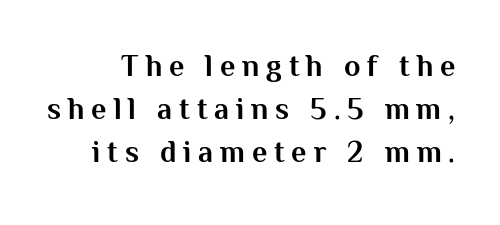
Q: Is the text bold? A: Yes.
Q: Is the text italic (slanted)? A: No, it is upright.
Q: Is the typeface a serif or a sans-serif typeface? A: Sans-serif.
Q: Is the text underlined? A: No.
Q: Is the spacing between letters normal or unusually wide? A: Unusually wide.
Q: Is the spacing between lines tight, normal or loose? A: Normal.
Q: Width (condensed, normal, or wide)? A: Normal.
Q: Stroke contrast? A: Medium.
Q: x-height? A: Medium.
Q: Monospaced? A: No.
